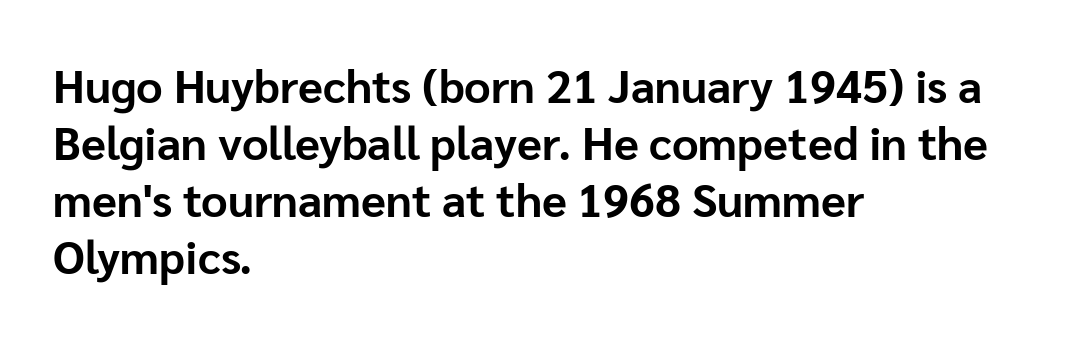
Designer's note — italics off, roman on. Check where the strokes stop: nothing finishes them off — pure sans. Heavy, bold letterforms. This sample is left-justified, so line endings fall wherever the words run out. Each letter keeps its own natural width here, so spacing adapts to shape.
